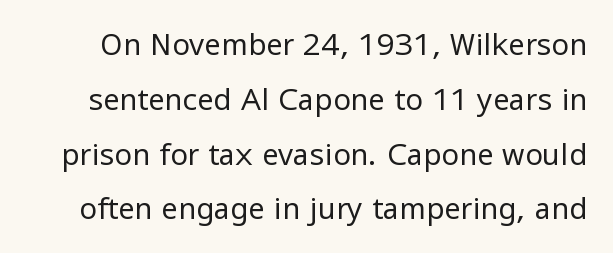
The axis of the letterforms is exactly vertical. These lines keep a tight, regular rhythm from letter to letter. Check under the words: just untouched page. Think of a printed novel: that variable character pitch is what you see here. Bold? No — there's no thickening of the strokes. Font category for this specimen: sans-serif.
